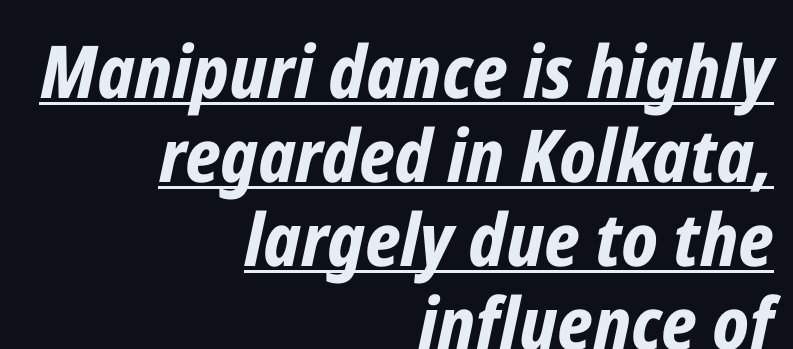
The image shows 73 px bold, condensed type, italic (leaning right); set right-aligned, tight line spacing (1.15x), normal letter spacing, underlined; low stroke contrast and a medium x-height.
